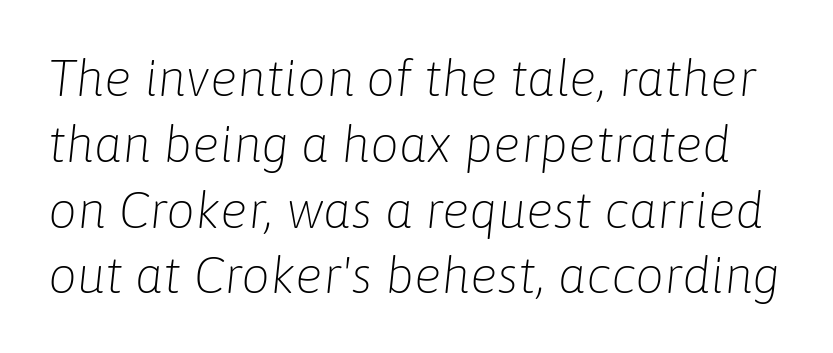
Tracking value appears to be zero — textbook default spacing. Vertical stems look standard width or narrower in stroke. Any mark beneath the type? The region is blank. Compared with typical paragraphs, the rows here are spaced about the same. Note the varied advance widths — an 'i' is clearly narrower than an 'm'.
